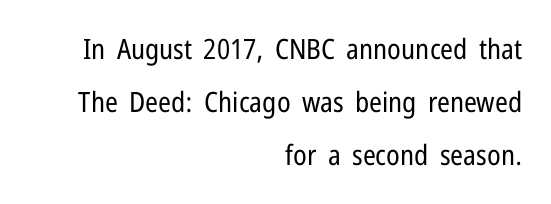
{"serif": "no", "italic": "no", "bold": "no", "weight": "regular", "width": "condensed", "stroke_contrast": "low", "x_height": "medium", "monospaced": "no", "underline": "no", "align": "right", "line_spacing": "loose", "line_spacing_ratio": 1.9, "letter_spacing": "normal", "letter_spacing_em": 0.0, "glyph_px": 28}
